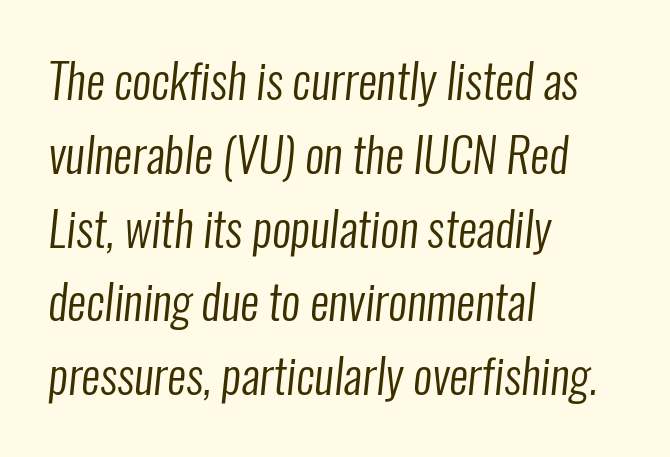
The paragraph has a hard left edge and a soft right edge. Grotesque or geometric, the face here clearly has no serifs. The face used here is proportionally spaced, like ordinary book or web type. A normal amount of white space separates one row of letters from the next. No word sits above an underline. Characters follow at the spacing the type designer built in.
